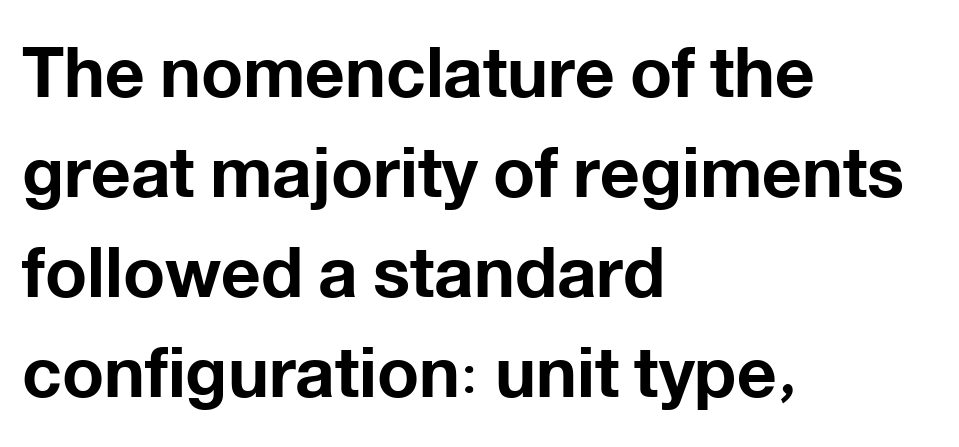
Q: Is the text bold? A: Yes.
Q: Is the text italic (slanted)? A: No, it is upright.
Q: Is the typeface a serif or a sans-serif typeface? A: Sans-serif.
Q: Is the text underlined? A: No.
Q: How is the paragraph aligned? A: Left-aligned.
Q: Is the spacing between letters normal or unusually wide? A: Normal.
Q: Is the spacing between lines tight, normal or loose? A: Normal.
Q: Width (condensed, normal, or wide)? A: Normal.
Q: Stroke contrast? A: Low.
Q: x-height? A: Medium.
Q: Monospaced? A: No.
